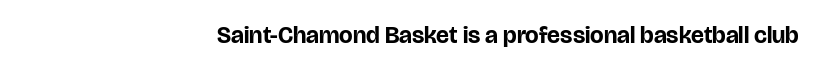
Q: Is the text bold? A: Yes.
Q: Is the text italic (slanted)? A: No, it is upright.
Q: Is the text underlined? A: No.
Q: How is the paragraph aligned? A: Right-aligned.
Q: Is the spacing between letters normal or unusually wide? A: Normal.
